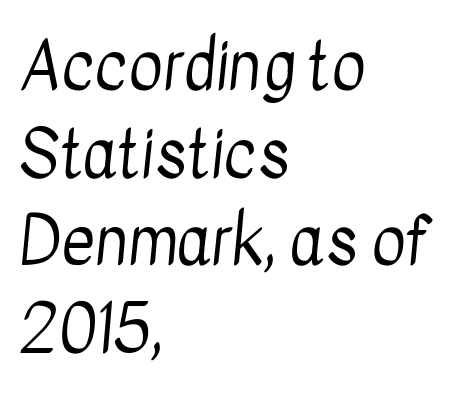
Q: Is the text bold? A: No.
Q: Is the typeface a serif or a sans-serif typeface? A: Sans-serif.
Q: Is the text underlined? A: No.
Q: How is the paragraph aligned? A: Left-aligned.
Q: Is the spacing between letters normal or unusually wide? A: Normal.
Q: Is the spacing between lines tight, normal or loose? A: Normal.
Q: Width (condensed, normal, or wide)? A: Condensed.
Q: Stroke contrast? A: Low.
Q: x-height? A: Medium.
Q: Monospaced? A: No.
